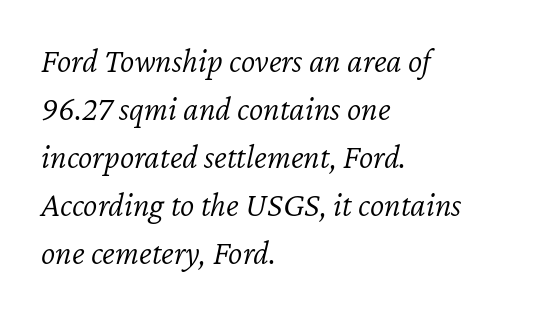
Q: Is the text bold? A: No.
Q: Is the text italic (slanted)? A: Yes, it leans right by about 12 degrees.
Q: Is the text underlined? A: No.
Q: How is the paragraph aligned? A: Left-aligned.
Q: Is the spacing between letters normal or unusually wide? A: Normal.
Q: Is the spacing between lines tight, normal or loose? A: Normal.
Q: Width (condensed, normal, or wide)? A: Normal.
Q: Stroke contrast? A: Low.
Q: x-height? A: Medium.
Q: Monospaced? A: No.
